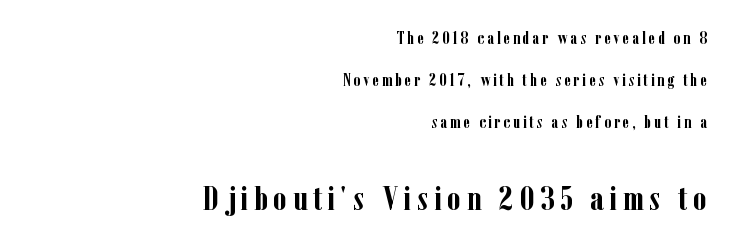
Q: Is the text bold? A: Yes.
Q: Is the text italic (slanted)? A: No, it is upright.
Q: Is the typeface a serif or a sans-serif typeface? A: Serif.
Q: Is the text underlined? A: No.
Q: How is the paragraph aligned? A: Right-aligned.
Q: Is the spacing between lines tight, normal or loose? A: Loose.
Q: Which block of text is set in a larger size, the first (top) or the second (bottom)? A: The second (bottom) one.
Q: Width (condensed, normal, or wide)? A: Condensed.
Q: Stroke contrast? A: Low.
Q: x-height? A: Medium.
Q: Monospaced? A: No.
